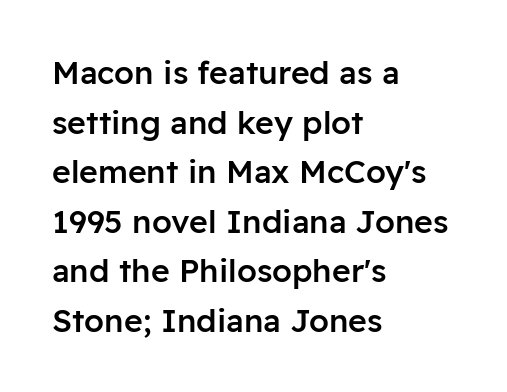
{"serif": "no", "italic": "no", "bold": "semi", "weight": "semibold", "width": "normal", "stroke_contrast": "low", "x_height": "medium", "monospaced": "no", "underline": "no", "align": "left", "line_spacing": "normal", "line_spacing_ratio": 1.55, "letter_spacing": "normal", "letter_spacing_em": 0.0, "glyph_px": 32}
